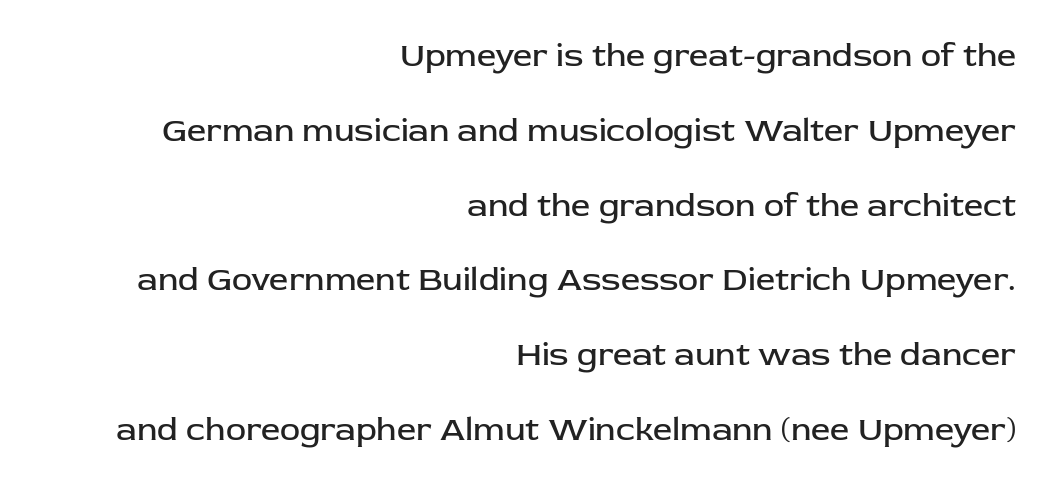
Q: Is the text bold? A: No.
Q: Is the text italic (slanted)? A: No, it is upright.
Q: Is the typeface a serif or a sans-serif typeface? A: Sans-serif.
Q: Is the text underlined? A: No.
Q: How is the paragraph aligned? A: Right-aligned.
Q: Is the spacing between letters normal or unusually wide? A: Normal.
Q: Is the spacing between lines tight, normal or loose? A: Loose.
Q: Width (condensed, normal, or wide)? A: Normal.
Q: Stroke contrast? A: Low.
Q: x-height? A: Medium.
Q: Monospaced? A: No.
